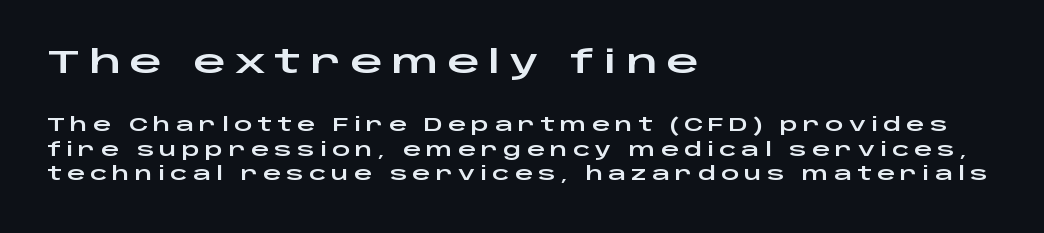
{"serif": "no", "italic": "no", "width": "wide", "stroke_contrast": "low", "x_height": "large", "monospaced": "no", "underline": "no", "align": "left", "line_spacing": "normal", "line_spacing_ratio": 1.36, "letter_spacing": "wide", "letter_spacing_em": 0.28, "larger_block": "first", "size_ratio": 1.78, "glyph_px": 32}
